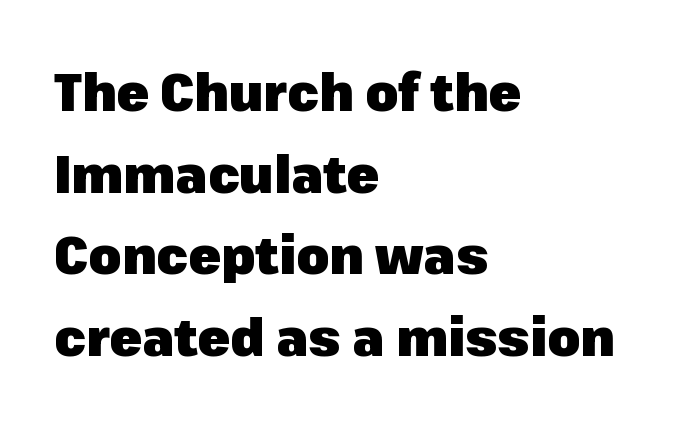
The image shows 53 px heavy sans-serif type, upright; set left-aligned, normal line spacing (1.54x), normal letter spacing, not underlined; low stroke contrast and a medium x-height.
